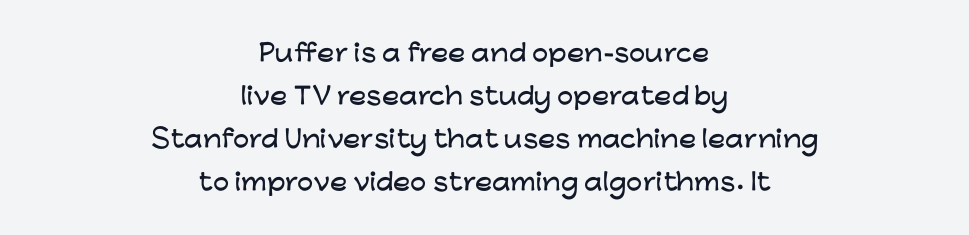
{"italic": "no", "underline": "no", "align": "center", "line_spacing_ratio": 1.87, "letter_spacing": "normal", "letter_spacing_em": 0.0, "glyph_px": 23}
